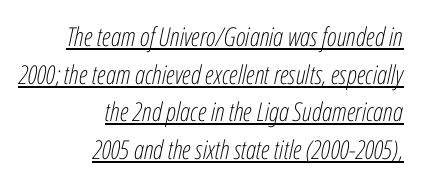
Q: Is the text bold? A: No.
Q: Is the text italic (slanted)? A: Yes, it leans right by about 12 degrees.
Q: Is the text underlined? A: Yes.
Q: How is the paragraph aligned? A: Right-aligned.
Q: Is the spacing between letters normal or unusually wide? A: Normal.
Q: Is the spacing between lines tight, normal or loose? A: Normal.
